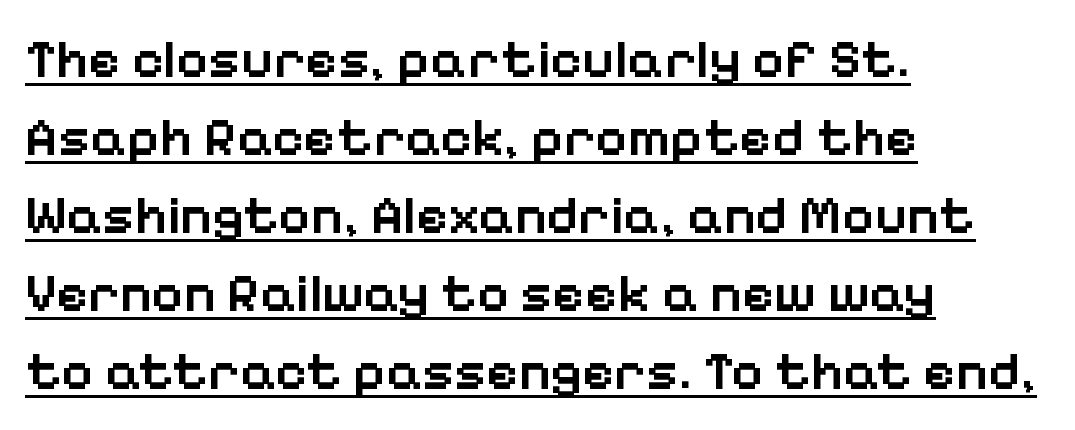
The image shows 55 px semibold sans-serif type, upright; set left-aligned, normal line spacing (1.42x), normal letter spacing, underlined; low stroke contrast and a medium x-height.
